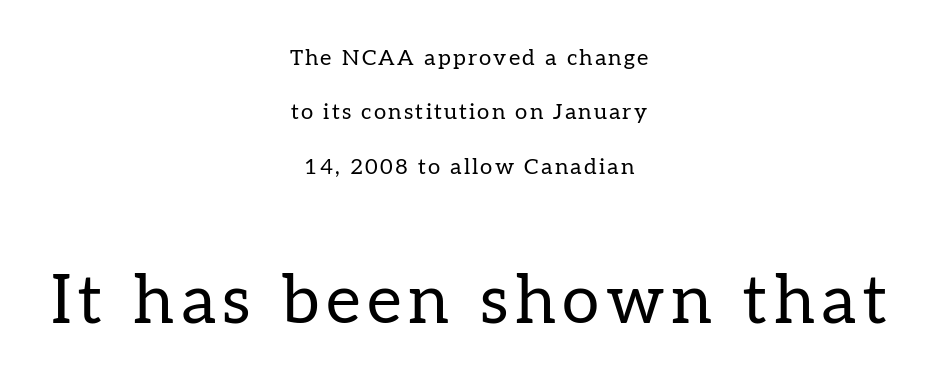
{"serif": "yes", "italic": "no", "bold": "no", "weight": "regular", "width": "normal", "stroke_contrast": "low", "x_height": "medium", "monospaced": "no", "underline": "no", "align": "center", "line_spacing": "loose", "line_spacing_ratio": 2.47, "larger_block": "second", "size_ratio": 3.05, "glyph_px": 67}
